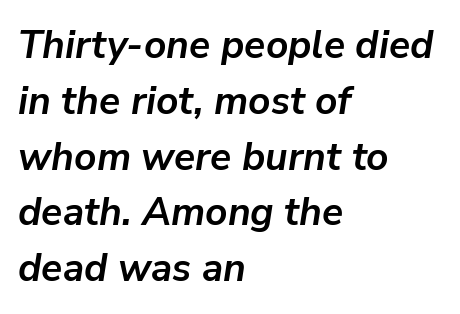
Q: Is the text bold? A: Yes.
Q: Is the text italic (slanted)? A: Yes, it leans right by about 9 degrees.
Q: Is the text underlined? A: No.
Q: How is the paragraph aligned? A: Left-aligned.
Q: Is the spacing between letters normal or unusually wide? A: Normal.
Q: Is the spacing between lines tight, normal or loose? A: Normal.
Q: Width (condensed, normal, or wide)? A: Normal.
Q: Stroke contrast? A: Low.
Q: x-height? A: Medium.
Q: Monospaced? A: No.
